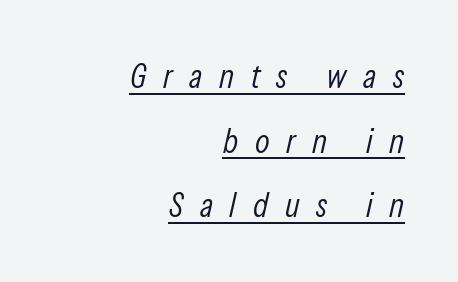
{"italic": "yes", "lean": "right", "slant_degrees": 13, "bold": "no", "weight": "light", "width": "condensed", "stroke_contrast": "low", "x_height": "medium", "monospaced": "no", "underline": "yes", "align": "right", "line_spacing": "loose", "line_spacing_ratio": 1.9, "letter_spacing": "wide", "letter_spacing_em": 0.49, "glyph_px": 34}
